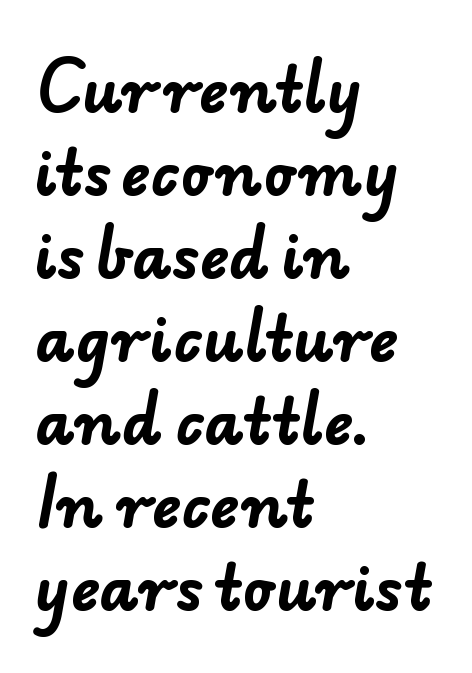
Q: Is the text bold? A: Yes.
Q: Is the typeface a serif or a sans-serif typeface? A: Sans-serif.
Q: Is the text underlined? A: No.
Q: How is the paragraph aligned? A: Left-aligned.
Q: Is the spacing between letters normal or unusually wide? A: Normal.
Q: Is the spacing between lines tight, normal or loose? A: Normal.
Q: Width (condensed, normal, or wide)? A: Normal.
Q: Stroke contrast? A: Low.
Q: x-height? A: Small.
Q: Monospaced? A: No.
